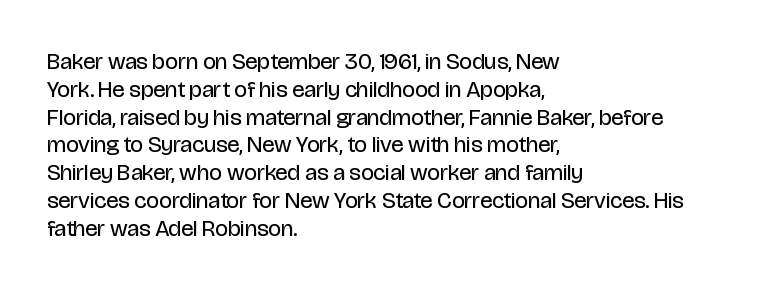
{"italic": "no", "bold": "no", "underline": "no", "align": "left", "line_spacing_ratio": 1.21, "letter_spacing": "normal", "letter_spacing_em": 0.0, "glyph_px": 23}
